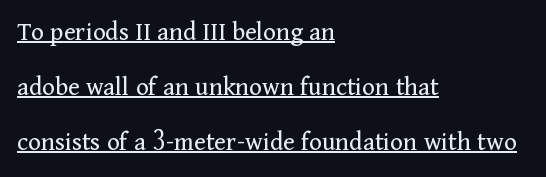
{"italic": "no", "bold": "no", "underline": "yes", "align": "left", "line_spacing": "loose", "line_spacing_ratio": 2.04, "letter_spacing": "normal", "letter_spacing_em": 0.0, "glyph_px": 27}
